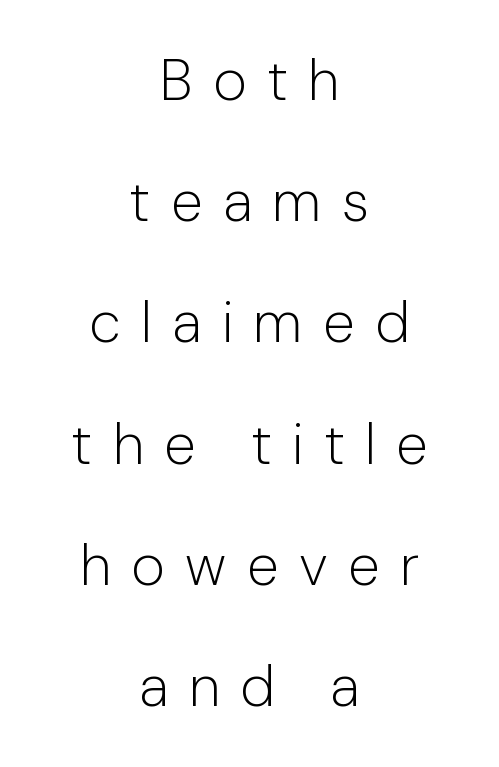
Looks like regular typesetting: each glyph gets only the width it needs. How would I describe the line gaps? Wide and relaxed. A centered setting, common on invitations and titles, is used for this passage. A light-to-regular cut is what we see here. Ordinary non-slanted type is in use.
